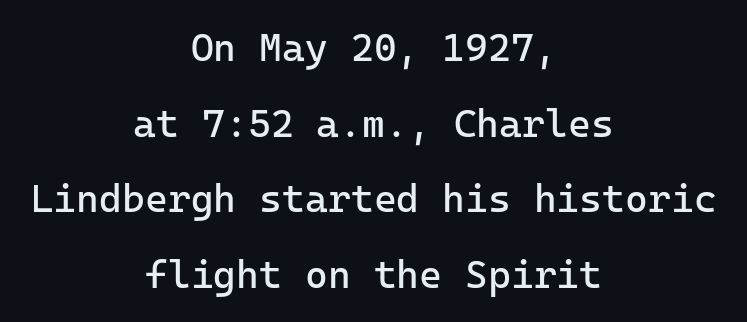
Q: Is the text bold? A: No.
Q: Is the text italic (slanted)? A: No, it is upright.
Q: Is the typeface a serif or a sans-serif typeface? A: Sans-serif.
Q: Is the text underlined? A: No.
Q: How is the paragraph aligned? A: Centered.
Q: Is the spacing between letters normal or unusually wide? A: Normal.
Q: Is the spacing between lines tight, normal or loose? A: Loose.
Q: Width (condensed, normal, or wide)? A: Normal.
Q: Stroke contrast? A: Low.
Q: x-height? A: Medium.
Q: Monospaced? A: Yes.
